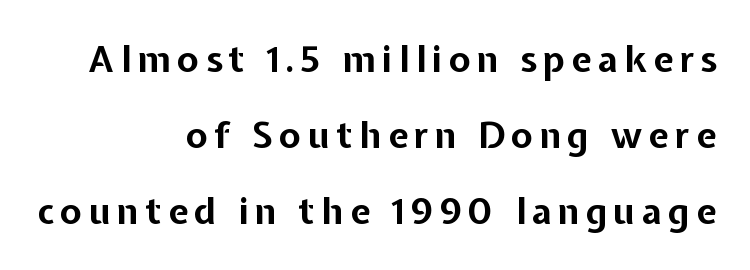
{"serif": "no", "italic": "no", "bold": "yes", "weight": "bold", "width": "normal", "stroke_contrast": "low", "x_height": "medium", "monospaced": "no", "underline": "no", "align": "right", "line_spacing": "loose", "line_spacing_ratio": 2.11, "glyph_px": 36}
